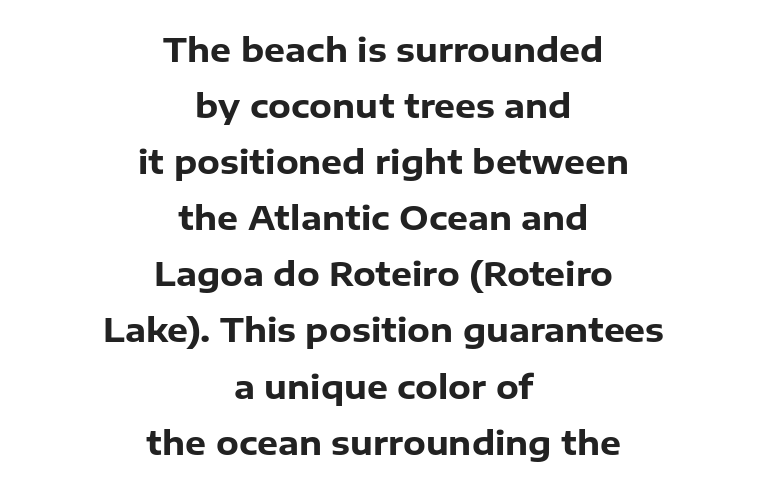
Q: Is the text bold? A: Yes.
Q: Is the text italic (slanted)? A: No, it is upright.
Q: Is the typeface a serif or a sans-serif typeface? A: Sans-serif.
Q: Is the text underlined? A: No.
Q: How is the paragraph aligned? A: Centered.
Q: Is the spacing between letters normal or unusually wide? A: Normal.
Q: Is the spacing between lines tight, normal or loose? A: Normal.
Q: Width (condensed, normal, or wide)? A: Normal.
Q: Stroke contrast? A: Low.
Q: x-height? A: Medium.
Q: Monospaced? A: No.
